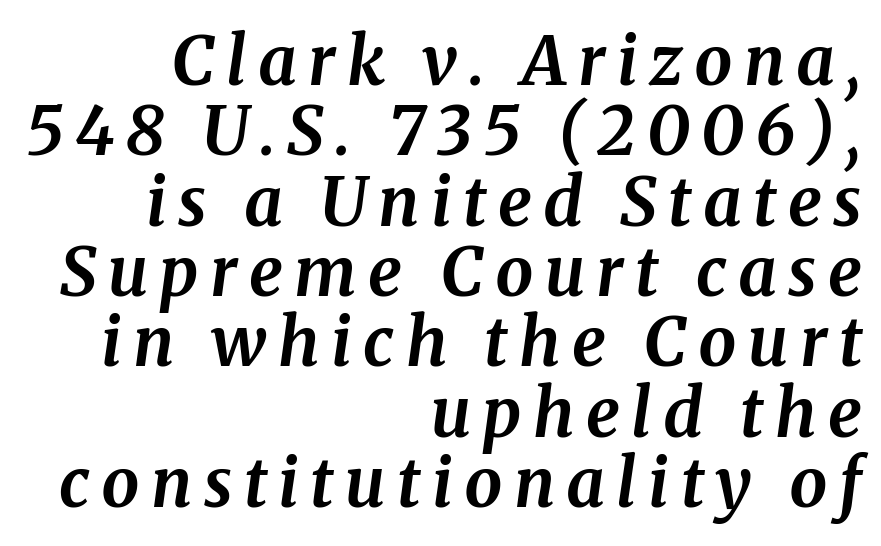
The typeface chosen for these lines features serifs. These lines huddle together more closely than default settings would place them. Line ends are locked; line starts wander. Bare-footed words on every line. Summary of weight: heavy, a full bold. Note the varied advance widths — an 'i' is clearly narrower than an 'm'.
